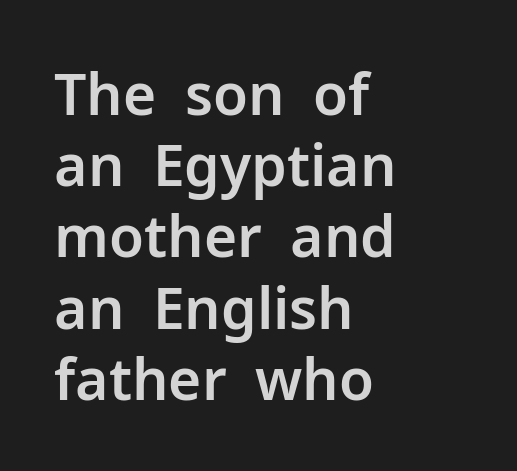
{"serif": "no", "italic": "no", "width": "normal", "stroke_contrast": "low", "x_height": "medium", "monospaced": "no", "underline": "no", "align": "left", "line_spacing": "normal", "line_spacing_ratio": 1.25, "letter_spacing": "normal", "letter_spacing_em": 0.0, "glyph_px": 57}
